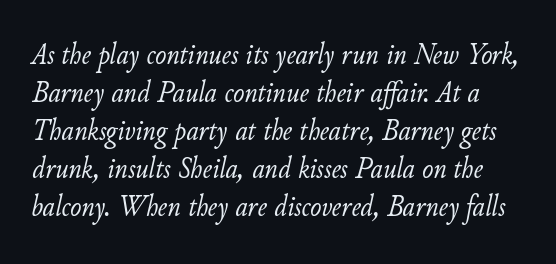
Q: Is the text bold? A: No.
Q: Is the text italic (slanted)? A: Yes, it leans right by about 11 degrees.
Q: Is the text underlined? A: No.
Q: Is the spacing between letters normal or unusually wide? A: Normal.
Q: Is the spacing between lines tight, normal or loose? A: Normal.
Q: Width (condensed, normal, or wide)? A: Normal.
Q: Stroke contrast? A: Low.
Q: x-height? A: Small.
Q: Monospaced? A: No.
